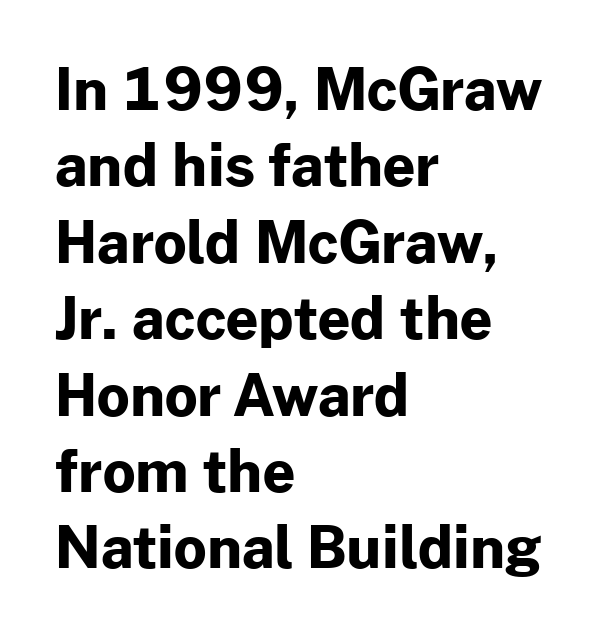
Students, this is bold: see how much ink each stroke carries. Serif or sans? Sans — the stroke terminals are bare. When letters stand straight like this, we call the style roman or upright. Here the designer chose a conventional face with non-uniform glyph widths. These lines are set flush left with a ragged right edge.
